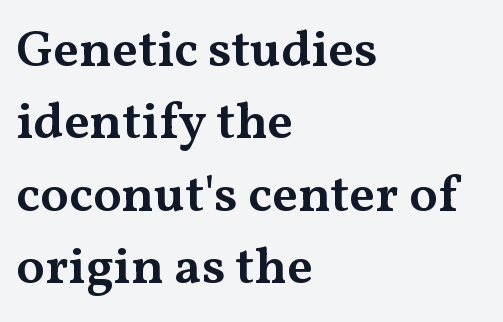
{"serif": "yes", "italic": "no", "bold": "semi", "weight": "semibold", "width": "wide", "stroke_contrast": "medium", "x_height": "medium", "monospaced": "no", "underline": "no", "align": "left", "line_spacing": "normal", "line_spacing_ratio": 1.39, "letter_spacing": "normal", "letter_spacing_em": 0.0, "glyph_px": 52}
